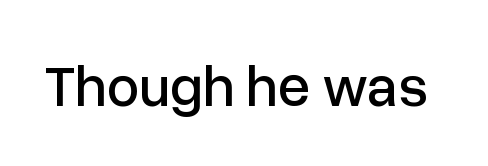
Style check: upright. There is no visible air inserted between adjacent glyphs. Regarding serifs, this sample does without them. Each letter keeps its own natural width here, so spacing adapts to shape. A bare baseline throughout the passage.
